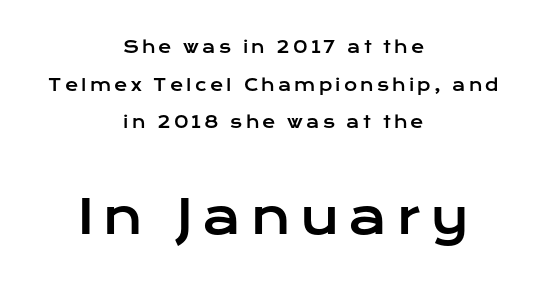
{"serif": "no", "italic": "no", "width": "wide", "stroke_contrast": "low", "x_height": "medium", "monospaced": "no", "underline": "no", "align": "center", "line_spacing": "loose", "line_spacing_ratio": 2.35, "letter_spacing": "wide", "letter_spacing_em": 0.2, "larger_block": "second", "size_ratio": 2.94, "glyph_px": 47}
